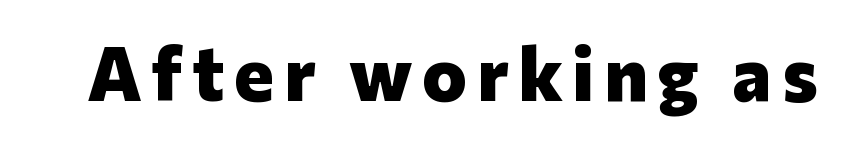
The image shows 75 px heavy sans-serif type, upright; set not underlined; low stroke contrast and a medium x-height.
